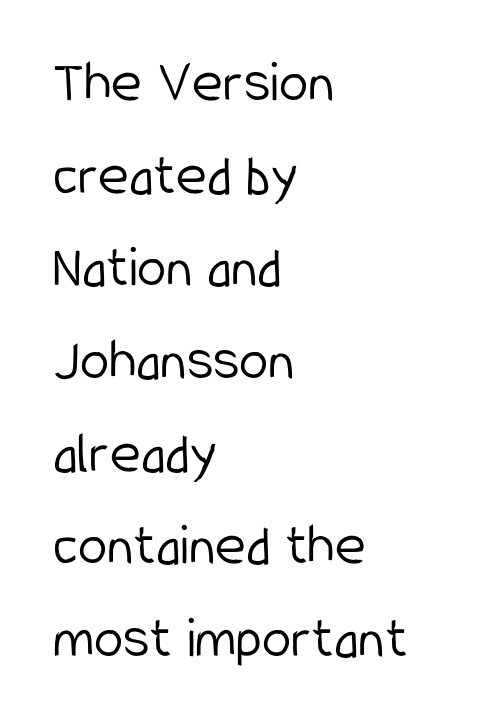
The image shows 59 px light, condensed sans-serif type, upright; set left-aligned, normal line spacing (1.57x), normal letter spacing, not underlined; low stroke contrast and a medium x-height.
